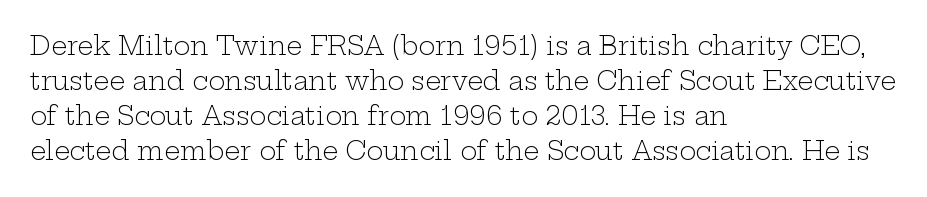
Q: Is the text bold? A: No.
Q: Is the text italic (slanted)? A: No, it is upright.
Q: Is the text underlined? A: No.
Q: How is the paragraph aligned? A: Left-aligned.
Q: Is the spacing between letters normal or unusually wide? A: Normal.
Q: Is the spacing between lines tight, normal or loose? A: Normal.
